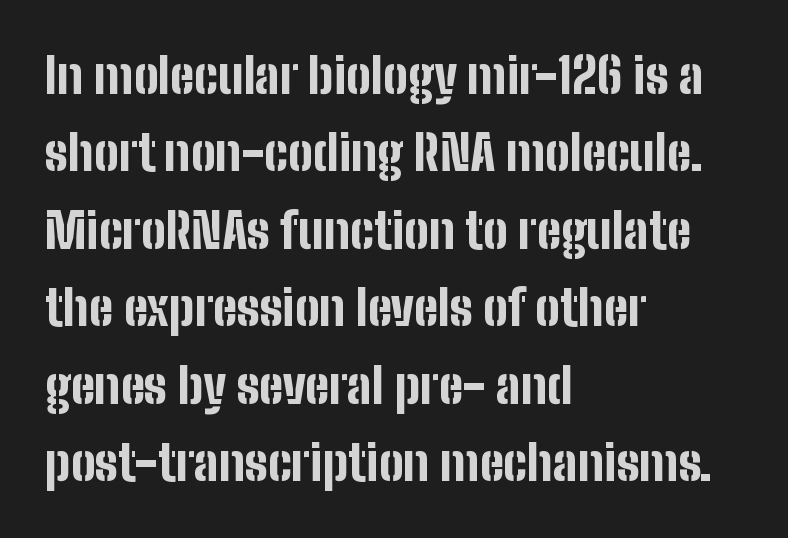
Caption: standard tracking, unaltered. Glance below the letters and you will spot only blank space. Does the copy run flush right? No — it runs flush left. Looks like regular typesetting: each glyph gets only the width it needs. The font's upright variant was chosen for this text.
